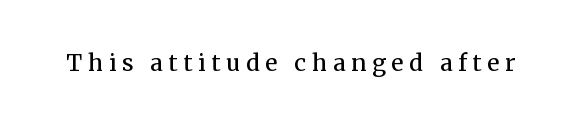
Between one letter and the next there's a generous, obvious gap. No chunkiness to these letters — they're not bold. You can tell it's not italic because the verticals are truly vertical. The space directly below the letters is spotless.
